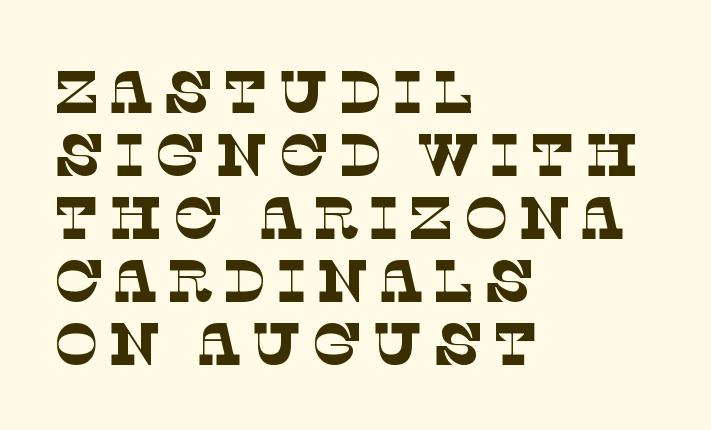
Q: Is the text bold? A: No.
Q: Is the typeface a serif or a sans-serif typeface? A: Serif.
Q: Is the text underlined? A: No.
Q: How is the paragraph aligned? A: Left-aligned.
Q: Is the spacing between lines tight, normal or loose? A: Tight.
Q: Width (condensed, normal, or wide)? A: Normal.
Q: Stroke contrast? A: Low.
Q: x-height? A: Large.
Q: Monospaced? A: No.
